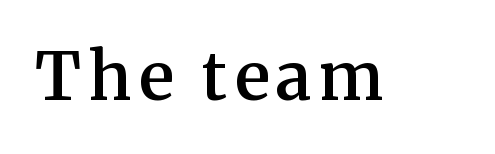
{"serif": "yes", "italic": "no", "bold": "semi", "weight": "semibold", "width": "normal", "stroke_contrast": "medium", "x_height": "medium", "monospaced": "no", "underline": "no", "glyph_px": 66}
